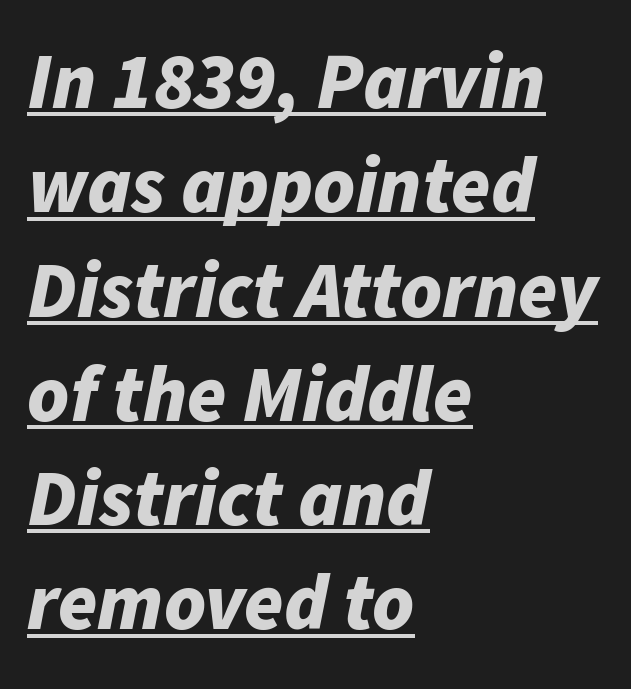
Q: Is the text bold? A: Yes.
Q: Is the text italic (slanted)? A: Yes, it leans right by about 11 degrees.
Q: Is the text underlined? A: Yes.
Q: How is the paragraph aligned? A: Left-aligned.
Q: Is the spacing between letters normal or unusually wide? A: Normal.
Q: Is the spacing between lines tight, normal or loose? A: Normal.
Q: Width (condensed, normal, or wide)? A: Normal.
Q: Stroke contrast? A: Low.
Q: x-height? A: Medium.
Q: Monospaced? A: No.
